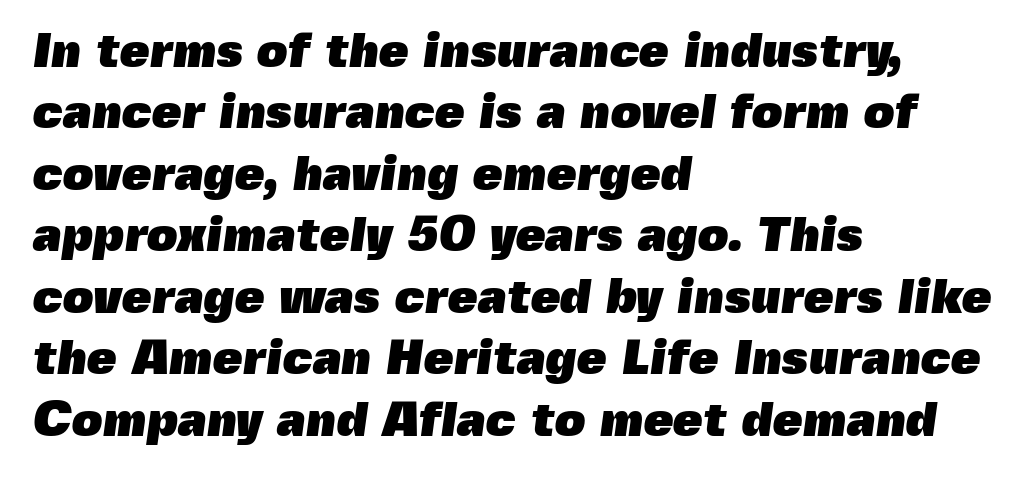
{"serif": "no", "bold": "yes", "weight": "heavy", "width": "normal", "x_height": "medium", "monospaced": "no", "underline": "no", "align": "left", "line_spacing": "normal", "line_spacing_ratio": 1.28, "letter_spacing": "normal", "letter_spacing_em": 0.0, "glyph_px": 48}
